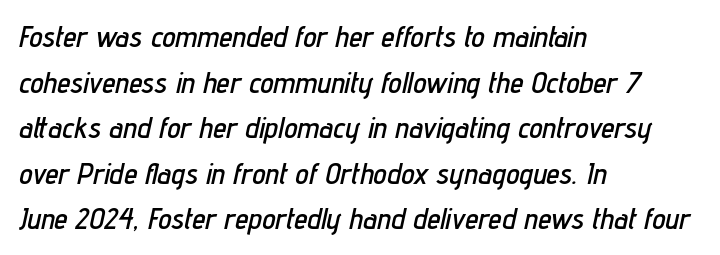
Q: Is the text italic (slanted)? A: Yes, it leans right by about 12 degrees.
Q: Is the text underlined? A: No.
Q: How is the paragraph aligned? A: Left-aligned.
Q: Is the spacing between letters normal or unusually wide? A: Normal.
Q: Is the spacing between lines tight, normal or loose? A: Normal.
Q: Width (condensed, normal, or wide)? A: Condensed.
Q: Stroke contrast? A: Low.
Q: x-height? A: Medium.
Q: Monospaced? A: No.
